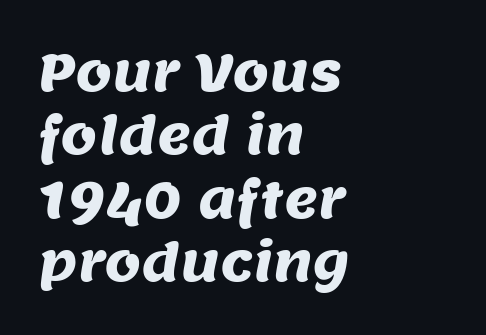
The image shows 52 px sans-serif type; set left-aligned, line spacing 1.22x, normal letter spacing, not underlined; medium stroke contrast and a large x-height.
